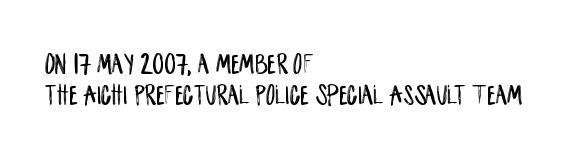
Q: Is the text italic (slanted)? A: No, it is upright.
Q: Is the typeface a serif or a sans-serif typeface? A: Sans-serif.
Q: Is the text underlined? A: No.
Q: How is the paragraph aligned? A: Left-aligned.
Q: Is the spacing between letters normal or unusually wide? A: Normal.
Q: Is the spacing between lines tight, normal or loose? A: Tight.
Q: Width (condensed, normal, or wide)? A: Condensed.
Q: Stroke contrast? A: Low.
Q: x-height? A: Large.
Q: Monospaced? A: No.
